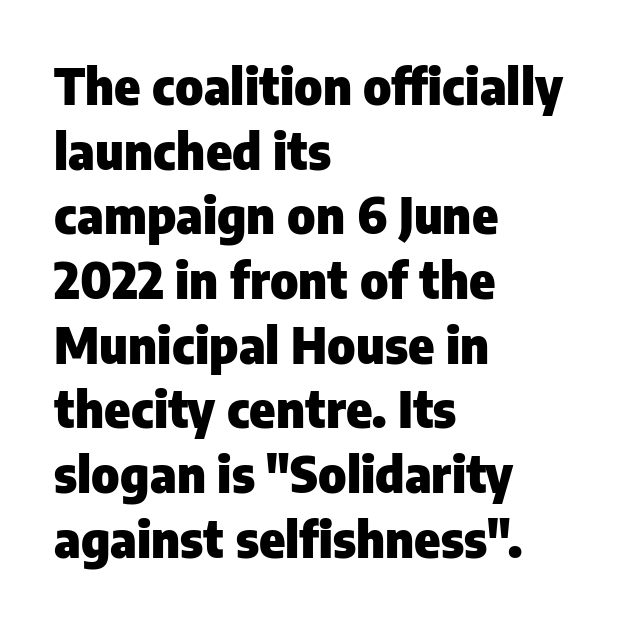
As a designer I'd log this as weight 700, bold. I'd call this a sans setting — the letters go barefoot. Note the varied advance widths — an 'i' is clearly narrower than an 'm'. Does extra space separate the letters? No, they use regular spacing. Left-aligned paragraph, ragged on the right.
